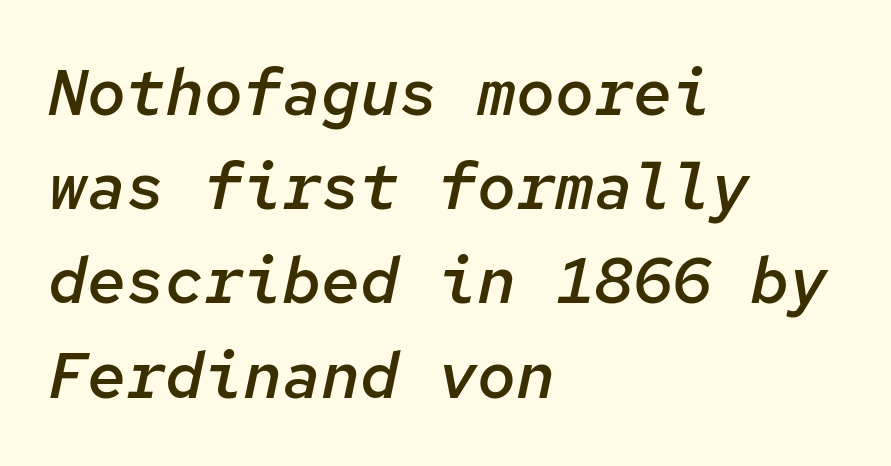
{"italic": "yes", "lean": "right", "slant_degrees": 12, "bold": "semi", "weight": "semibold", "width": "normal", "stroke_contrast": "low", "x_height": "medium", "monospaced": "yes", "underline": "no", "align": "left", "line_spacing": "normal", "line_spacing_ratio": 1.45, "letter_spacing": "normal", "letter_spacing_em": 0.0, "glyph_px": 65}
